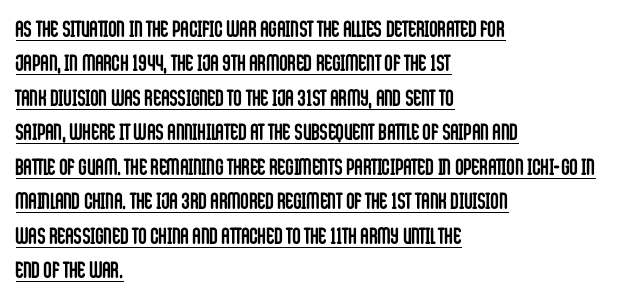
The rendering uses the underline text-decoration. Emphasis by weight is at full strength: bold. The font's upright variant was chosen for this text. A classic flush-left, rag-right setting is used for this passage.
